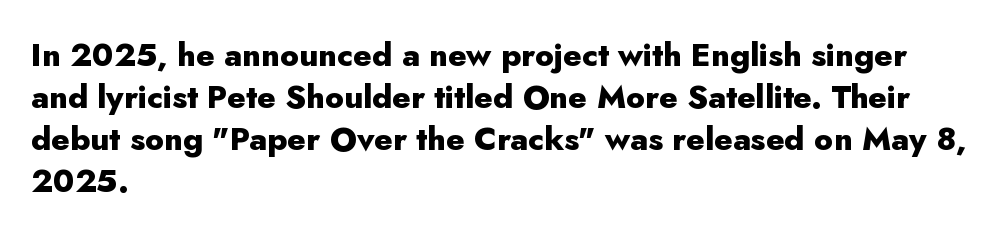
The image shows 32 px heavy sans-serif type, upright; set left-aligned, normal line spacing (1.31x), normal letter spacing, not underlined; low stroke contrast and a small x-height.
